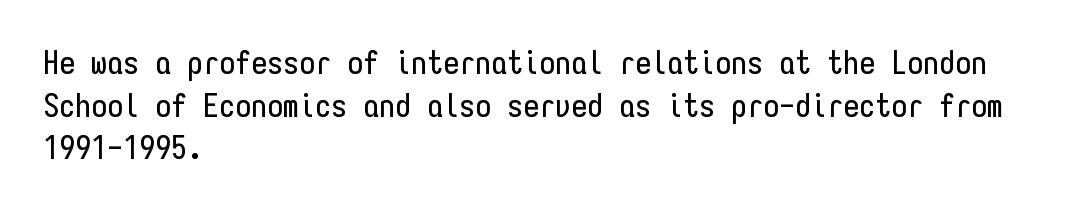
{"serif": "no", "italic": "no", "width": "condensed", "stroke_contrast": "low", "x_height": "medium", "monospaced": "yes", "underline": "no", "align": "left", "line_spacing": "normal", "line_spacing_ratio": 1.33, "letter_spacing": "normal", "letter_spacing_em": 0.0, "glyph_px": 32}
